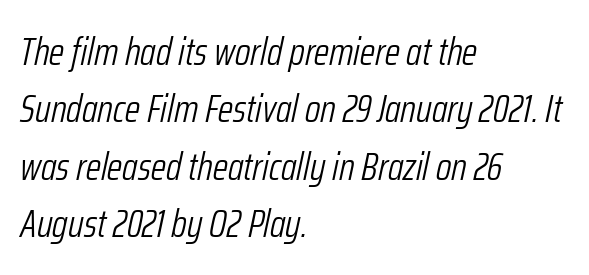
Q: Is the text bold? A: No.
Q: Is the text italic (slanted)? A: Yes, it leans right by about 12 degrees.
Q: Is the text underlined? A: No.
Q: How is the paragraph aligned? A: Left-aligned.
Q: Is the spacing between letters normal or unusually wide? A: Normal.
Q: Is the spacing between lines tight, normal or loose? A: Normal.
Q: Width (condensed, normal, or wide)? A: Condensed.
Q: Stroke contrast? A: Low.
Q: x-height? A: Medium.
Q: Monospaced? A: No.
